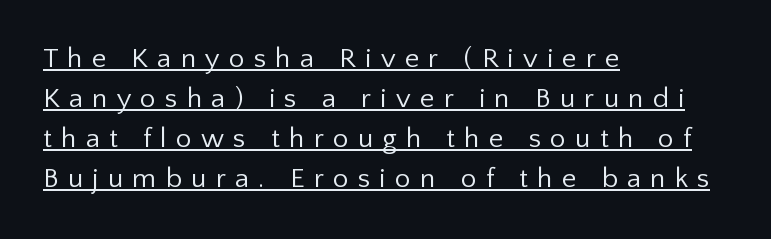
The lettering holds an erect, upright posture throughout. The glyphs are accompanied by a horizontal stroke just below them. Unbolded letterforms with no extra heft. A typesetter would label this face a sans. The gaps between neighbouring characters are conspicuously large. The leading is moderate, giving the passage an even texture.
